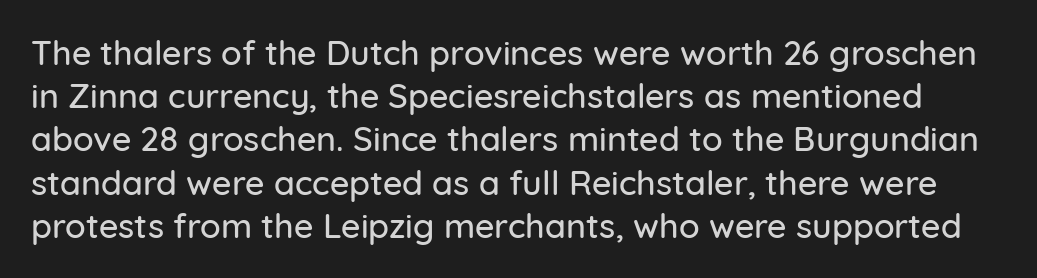
The image shows 34 px sans-serif type, upright; set normal line spacing (1.27x), normal letter spacing, not underlined; low stroke contrast and a medium x-height.
